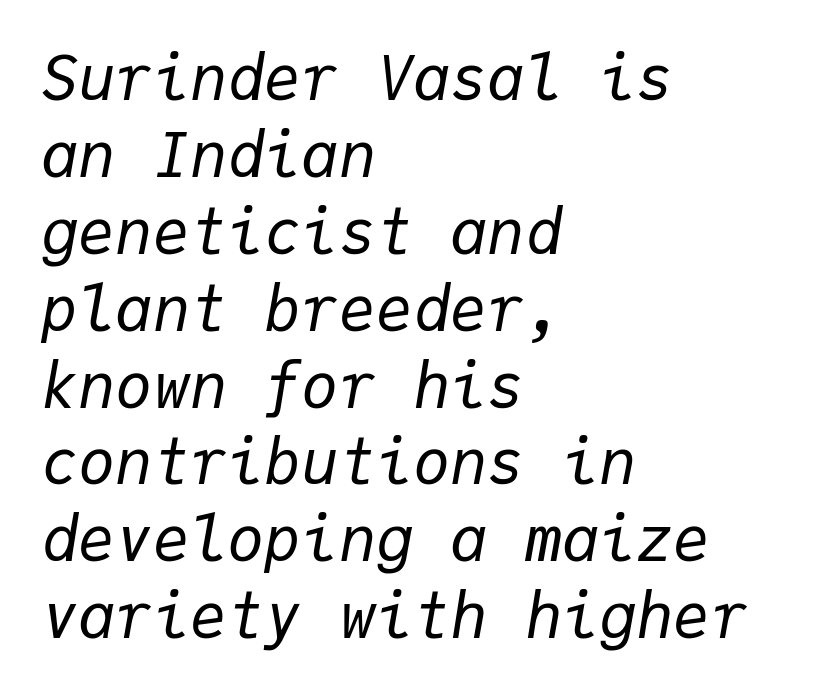
No extra tracking has been applied to these lines. Layout note: lines flush left. The specimen reads as italic at a glance. Rule under the text: the space is simply empty. Bold? No — there's no thickening of the strokes. This sample has the even, mechanical cadence of fixed-width lettering.
